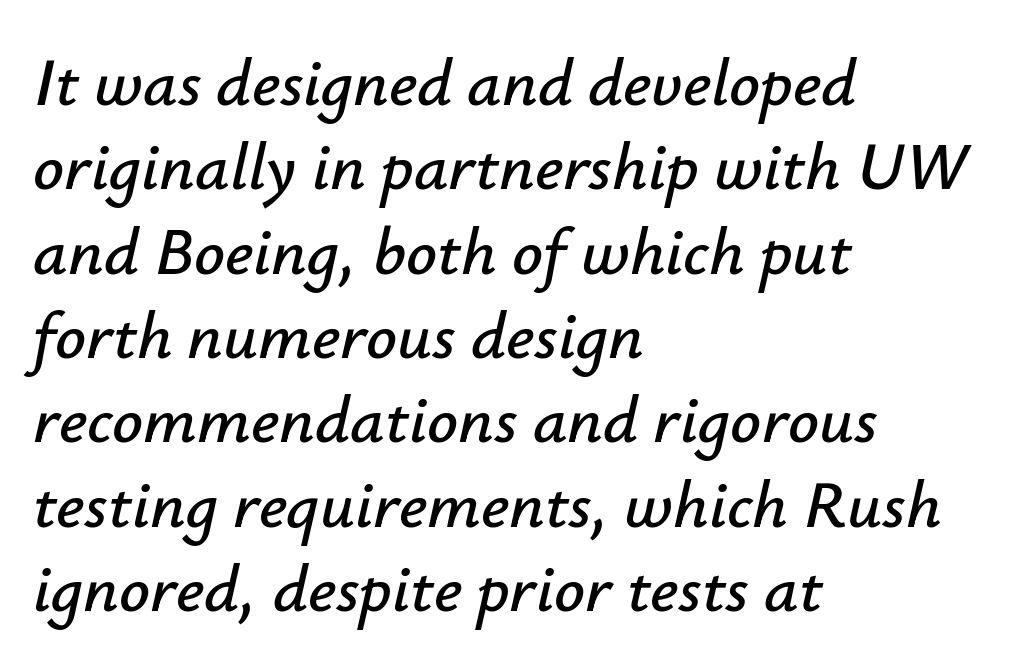
{"italic": "yes", "lean": "right", "slant_degrees": 12, "width": "normal", "stroke_contrast": "low", "x_height": "small", "monospaced": "no", "underline": "no", "align": "left", "line_spacing_ratio": 1.24, "letter_spacing": "normal", "letter_spacing_em": 0.0, "glyph_px": 68}
